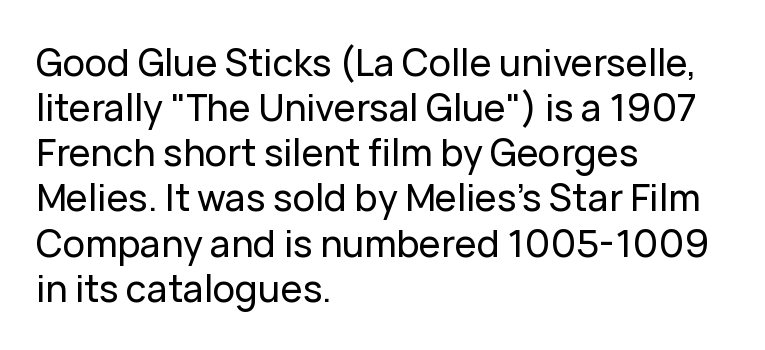
These lines are rendered in a variable-pitch font. Examine the stroke ends and you'll find no serifs. The gaps between neighbouring characters are ordinary and unremarkable. In terms of posture, this sample is upright.
